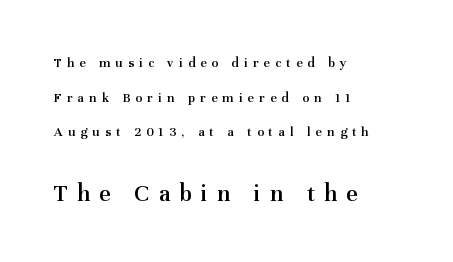
The image shows 25 px text type, upright; set left-aligned, loose line spacing (2.47x), unusually wide letter spacing (+0.37 em), not underlined; the second (bottom) block is 1.79x larger.
